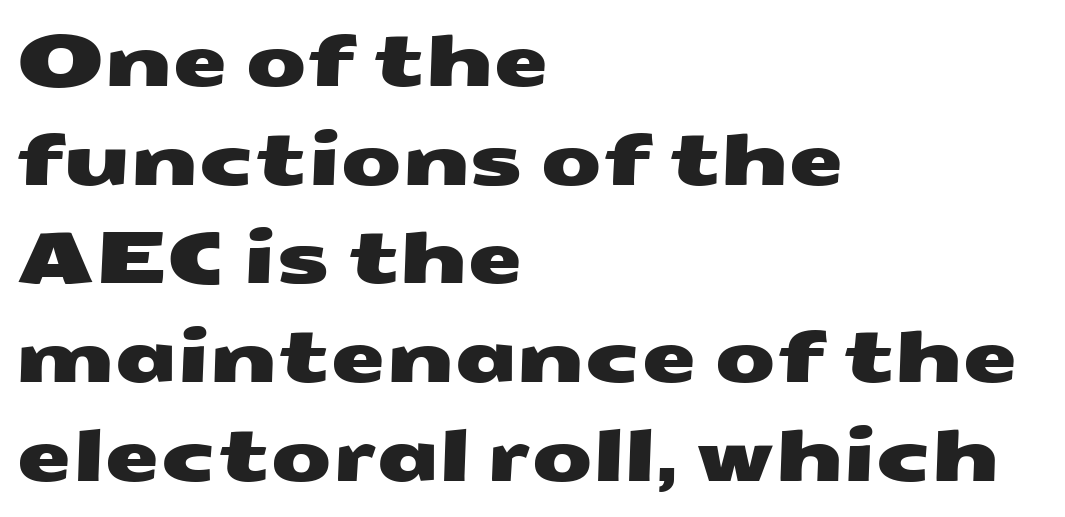
Q: Is the typeface a serif or a sans-serif typeface? A: Sans-serif.
Q: Is the text underlined? A: No.
Q: How is the paragraph aligned? A: Left-aligned.
Q: Is the spacing between letters normal or unusually wide? A: Normal.
Q: Is the spacing between lines tight, normal or loose? A: Normal.
Q: Width (condensed, normal, or wide)? A: Wide.
Q: Stroke contrast? A: Medium.
Q: x-height? A: Medium.
Q: Monospaced? A: No.
